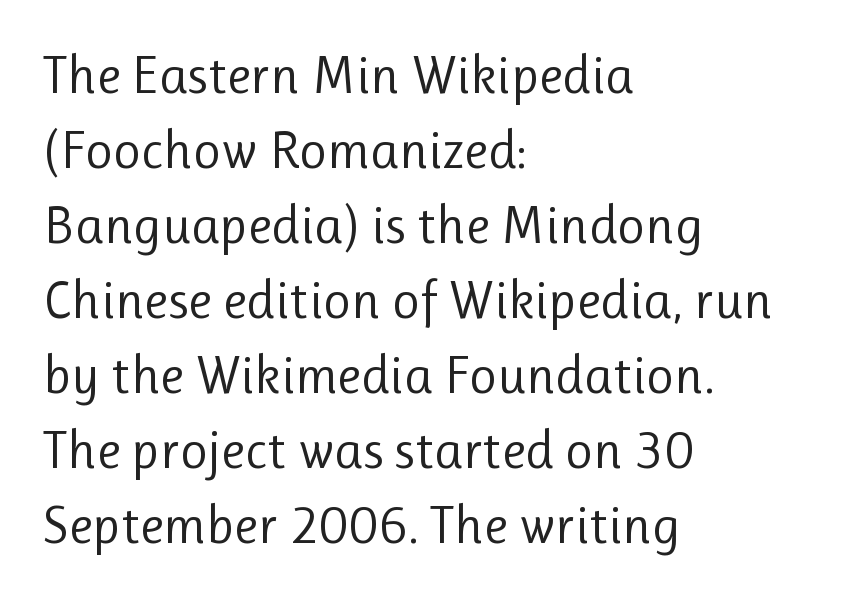
Q: Is the text bold? A: No.
Q: Is the text italic (slanted)? A: No, it is upright.
Q: Is the typeface a serif or a sans-serif typeface? A: Sans-serif.
Q: Is the text underlined? A: No.
Q: How is the paragraph aligned? A: Left-aligned.
Q: Is the spacing between letters normal or unusually wide? A: Normal.
Q: Is the spacing between lines tight, normal or loose? A: Normal.
Q: Width (condensed, normal, or wide)? A: Normal.
Q: Stroke contrast? A: Low.
Q: x-height? A: Medium.
Q: Monospaced? A: No.
